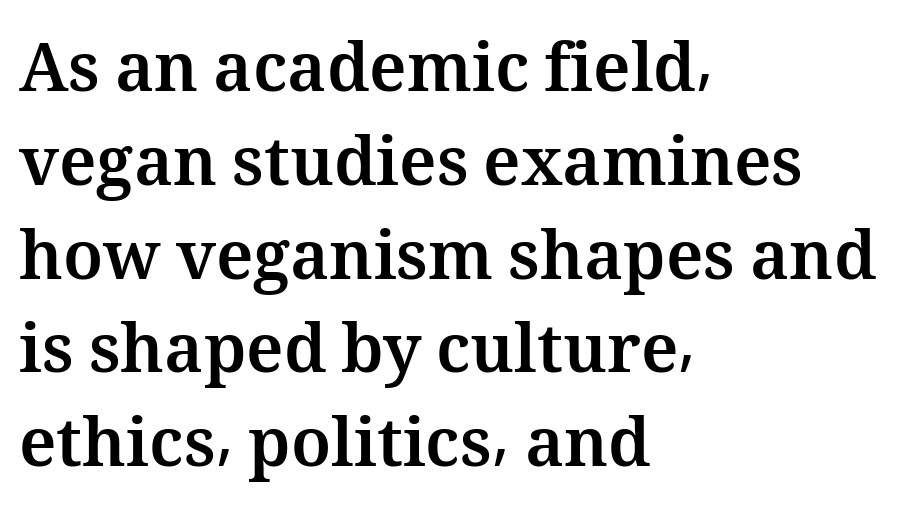
{"italic": "no", "bold": "yes", "weight": "bold", "width": "normal", "stroke_contrast": "medium", "x_height": "medium", "monospaced": "no", "underline": "no", "align": "left", "line_spacing": "normal", "line_spacing_ratio": 1.4, "letter_spacing": "normal", "letter_spacing_em": 0.0, "glyph_px": 67}
